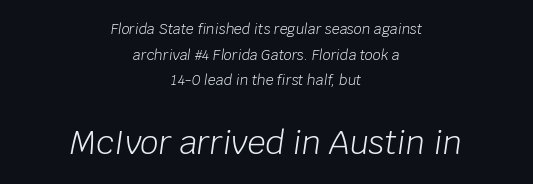
Q: Is the text bold? A: No.
Q: Is the text italic (slanted)? A: Yes, it leans right by about 8 degrees.
Q: Is the text underlined? A: No.
Q: How is the paragraph aligned? A: Centered.
Q: Is the spacing between letters normal or unusually wide? A: Normal.
Q: Which block of text is set in a larger size, the first (top) or the second (bottom)? A: The second (bottom) one.
Q: Width (condensed, normal, or wide)? A: Normal.
Q: Stroke contrast? A: Low.
Q: x-height? A: Large.
Q: Monospaced? A: No.
